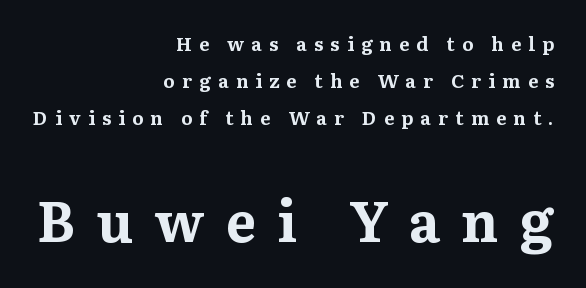
Words appear elongated and porous because spacing is wide. Loosely led — the rows are spread out. Typesetter's note: full bold, strokes at maximum text heaviness. Yep, those are serifs on the letters.
